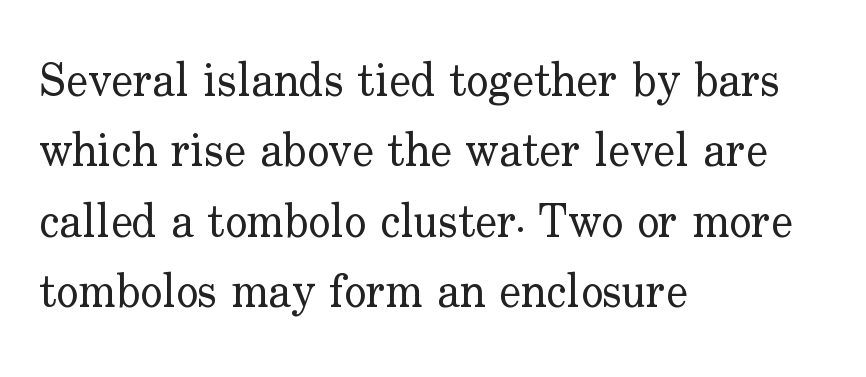
{"serif": "yes", "italic": "no", "bold": "no", "weight": "regular", "width": "normal", "stroke_contrast": "low", "x_height": "small", "monospaced": "no", "underline": "no", "align": "left", "line_spacing": "normal", "line_spacing_ratio": 1.53, "letter_spacing": "normal", "letter_spacing_em": 0.0, "glyph_px": 46}
